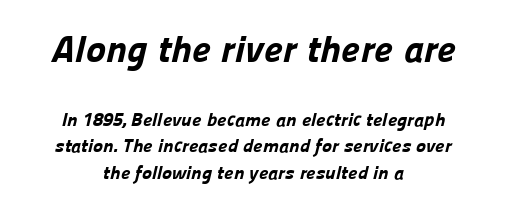
Size hierarchy here favors the leading block over the trailing one. These lines stack symmetrically, like a column narrowing and widening about its center. How would I describe the line gaps? Plain and ordinary. Heft: maximum for text — a bold. You could call the tracking neutral — neither tight nor loose.
